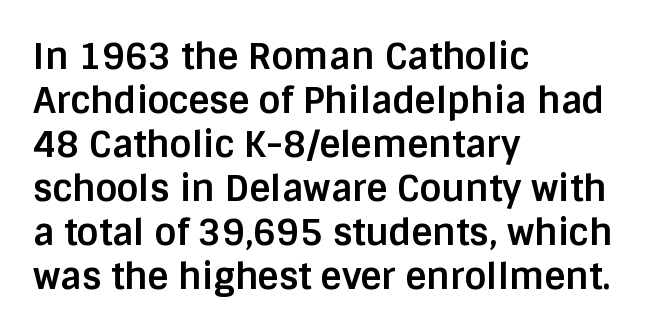
It's the straight-up-and-down kind of type. Spacing between characters is what you'd get straight out of the box. Its strokes are broad and dark, the hallmark of bold type. The designer went with a sans here, leaving each stem footless.
